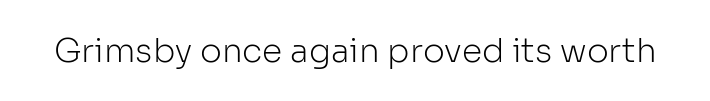
{"serif": "no", "italic": "no", "bold": "no", "weight": "light", "width": "normal", "stroke_contrast": "low", "x_height": "medium", "monospaced": "no", "underline": "no", "letter_spacing": "normal", "letter_spacing_em": 0.0, "glyph_px": 33}
